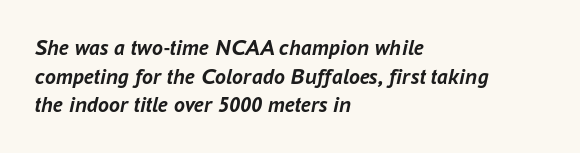
{"italic": "yes", "lean": "right", "slant_degrees": 16, "bold": "yes", "underline": "no", "align": "left", "line_spacing": "normal", "line_spacing_ratio": 1.3, "letter_spacing": "normal", "letter_spacing_em": 0.0, "glyph_px": 22}
